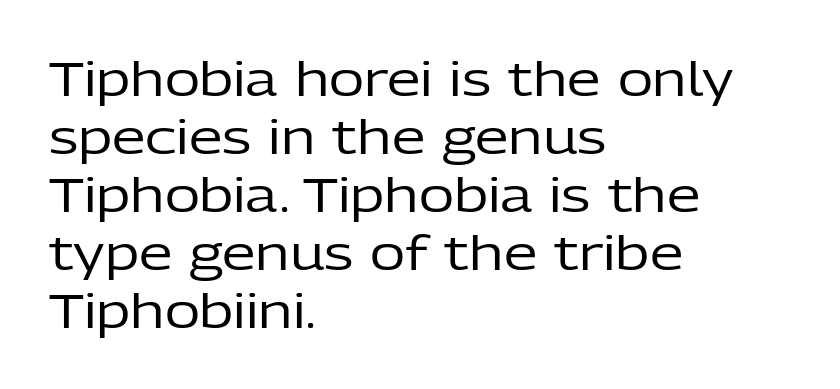
Q: Is the text bold? A: No.
Q: Is the text italic (slanted)? A: No, it is upright.
Q: Is the typeface a serif or a sans-serif typeface? A: Sans-serif.
Q: Is the text underlined? A: No.
Q: How is the paragraph aligned? A: Left-aligned.
Q: Is the spacing between letters normal or unusually wide? A: Normal.
Q: Width (condensed, normal, or wide)? A: Normal.
Q: Stroke contrast? A: Low.
Q: x-height? A: Medium.
Q: Monospaced? A: No.
